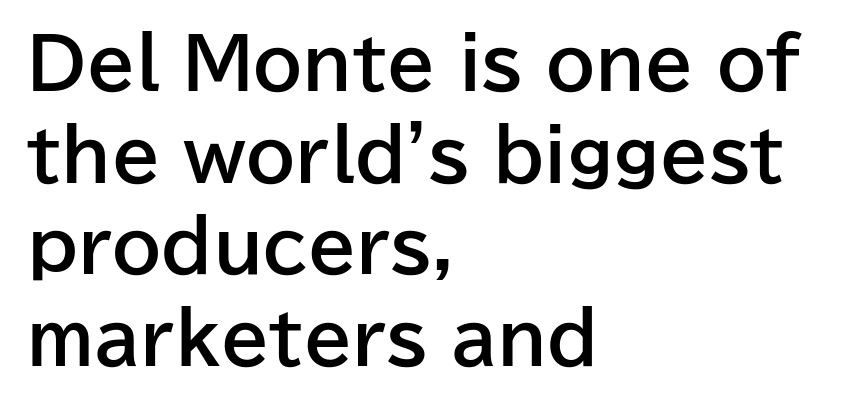
The image shows 70 px bold sans-serif type, upright; set left-aligned, normal line spacing (1.31x), normal letter spacing, not underlined; low stroke contrast and a medium x-height.
